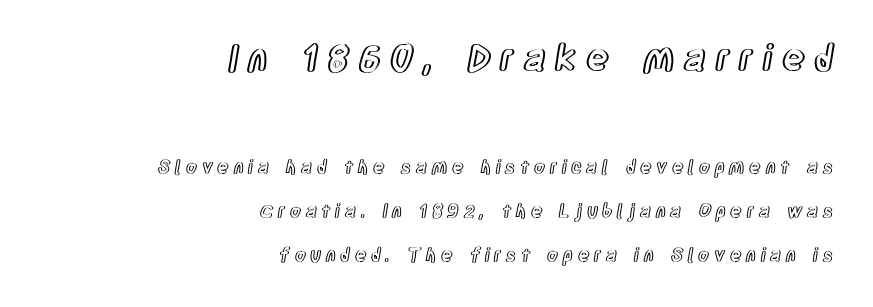
Q: Is the text italic (slanted)? A: Yes.
Q: Is the text underlined? A: No.
Q: How is the paragraph aligned? A: Right-aligned.
Q: Is the spacing between letters normal or unusually wide? A: Unusually wide.
Q: Is the spacing between lines tight, normal or loose? A: Loose.
Q: Which block of text is set in a larger size, the first (top) or the second (bottom)? A: The first (top) one.
Q: Width (condensed, normal, or wide)? A: Condensed.
Q: x-height? A: Large.
Q: Monospaced? A: No.
